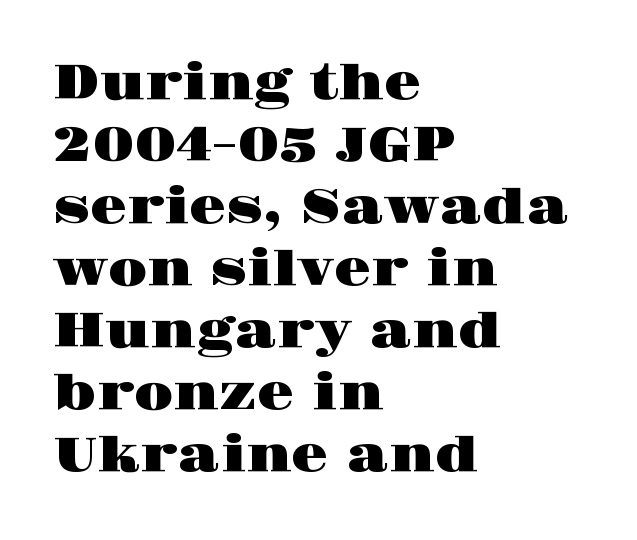
Q: Is the text italic (slanted)? A: No, it is upright.
Q: Is the typeface a serif or a sans-serif typeface? A: Serif.
Q: Is the text underlined? A: No.
Q: How is the paragraph aligned? A: Left-aligned.
Q: Is the spacing between letters normal or unusually wide? A: Normal.
Q: Is the spacing between lines tight, normal or loose? A: Normal.
Q: Width (condensed, normal, or wide)? A: Wide.
Q: Stroke contrast? A: High.
Q: x-height? A: Large.
Q: Monospaced? A: No.
